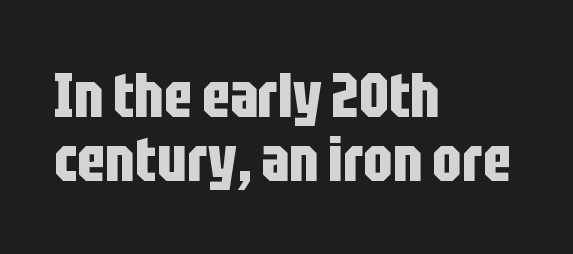
The image shows 63 px bold, condensed sans-serif type, upright; set left-aligned, tight line spacing (1.01x), normal letter spacing, not underlined; low stroke contrast and a large x-height.
